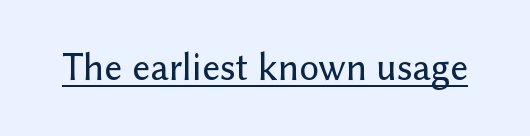
Tracking value appears to be zero — textbook default spacing. Note the varied advance widths — an 'i' is clearly narrower than an 'm'. A continuous stroke trails under the words, as in a hyperlink. It's the straight-up-and-down kind of type.
